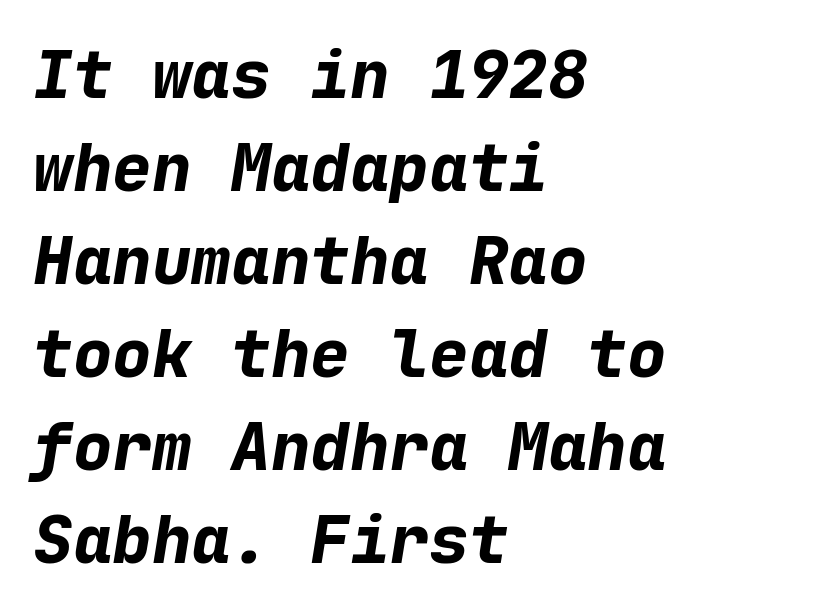
Notice how descenders clear the ascenders below comfortably — that's standard leading. Set as a true bold cut, around the 700 mark. Monospaced: the letters line up in strict vertical columns. In terms of posture, this sample is oblique.
